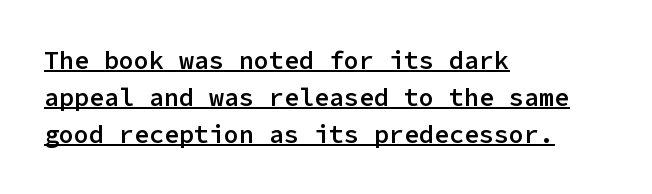
{"italic": "no", "bold": "semi", "underline": "yes", "align": "left", "line_spacing": "normal", "line_spacing_ratio": 1.48, "letter_spacing": "normal", "letter_spacing_em": 0.0, "glyph_px": 25}
